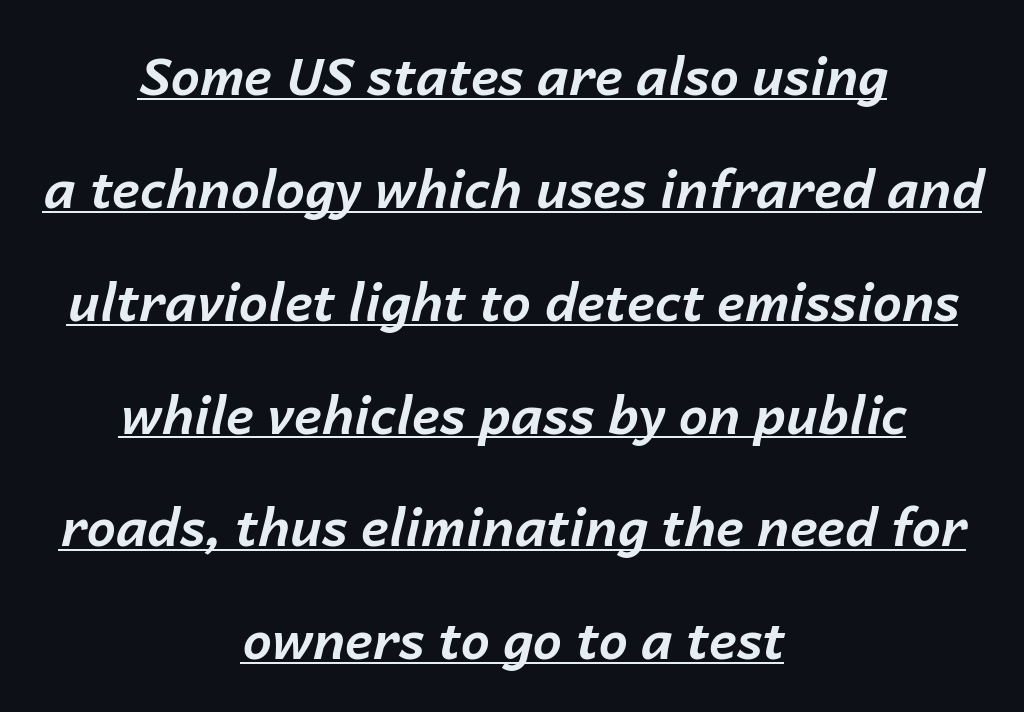
The image shows 52 px bold type, italic (leaning right); set centered, loose line spacing (2.17x), normal letter spacing, underlined; low stroke contrast and a medium x-height.
